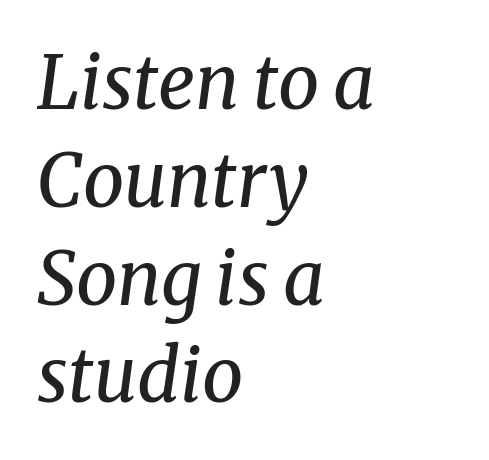
Q: Is the text bold? A: No.
Q: Is the text italic (slanted)? A: Yes, it leans right by about 8 degrees.
Q: Is the typeface a serif or a sans-serif typeface? A: Serif.
Q: Is the text underlined? A: No.
Q: How is the paragraph aligned? A: Left-aligned.
Q: Is the spacing between letters normal or unusually wide? A: Normal.
Q: Is the spacing between lines tight, normal or loose? A: Normal.
Q: Width (condensed, normal, or wide)? A: Normal.
Q: Stroke contrast? A: Medium.
Q: x-height? A: Medium.
Q: Monospaced? A: No.
